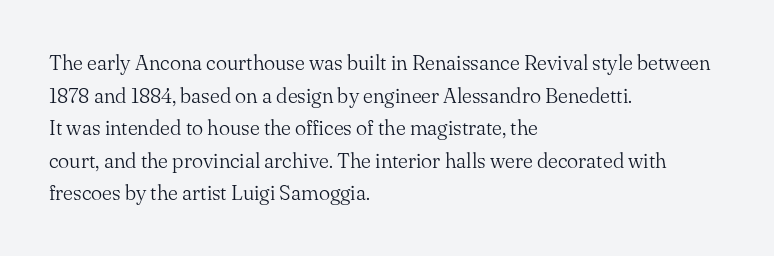
The axis of the letterforms is exactly vertical. Here the glyphs are tracked normally, forming tight word shapes. Descenders hang freely into open space. Line beginnings align vertically; line endings do not. The rows are spaced the way most documents space them.
